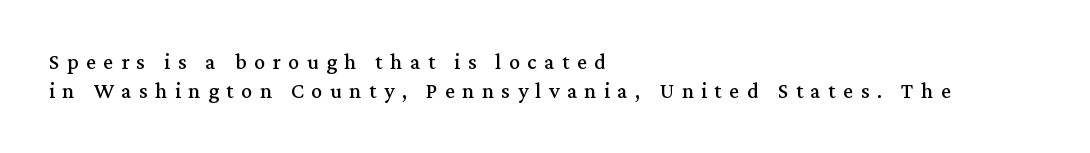
Line beginnings align vertically; line endings do not. Rendered with straight, roman letterforms. The gaps between neighbouring characters are conspicuously large. The vertical gap from one line to the next is medium. Bare-footed words on every line.
